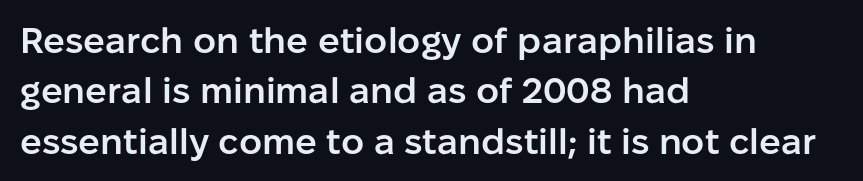
{"serif": "no", "italic": "no", "bold": "semi", "weight": "semibold", "width": "normal", "stroke_contrast": "low", "x_height": "medium", "monospaced": "no", "underline": "no", "align": "left", "line_spacing": "normal", "line_spacing_ratio": 1.4, "letter_spacing": "normal", "letter_spacing_em": 0.0, "glyph_px": 36}
